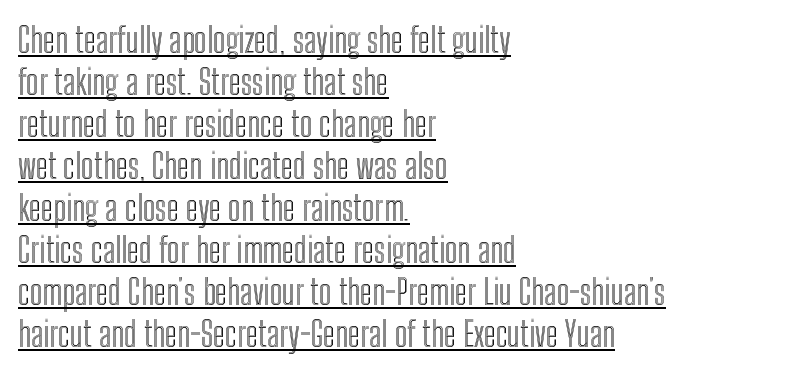
The type sits square on the baseline with zero lean. The rendering anchors every line to the left-hand side. Do the characters align in a grid? No, the font is proportional. You can see a thin bar hugging the bottom of the glyphs. Does extra space separate the letters? No, they use regular spacing.
